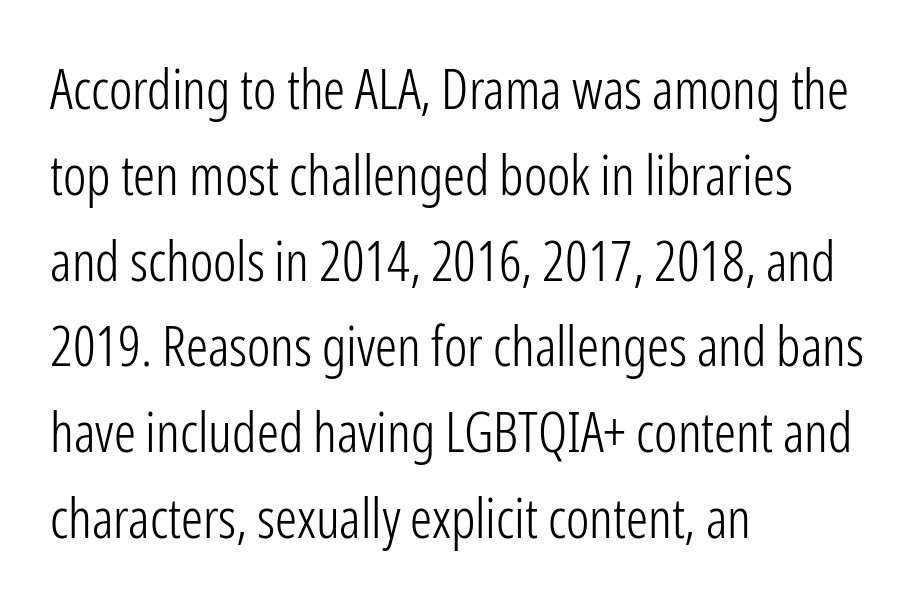
{"serif": "no", "italic": "no", "bold": "no", "weight": "light", "width": "condensed", "stroke_contrast": "low", "x_height": "medium", "monospaced": "no", "underline": "no", "align": "left", "line_spacing": "normal", "line_spacing_ratio": 1.56, "letter_spacing": "normal", "letter_spacing_em": 0.0, "glyph_px": 55}
